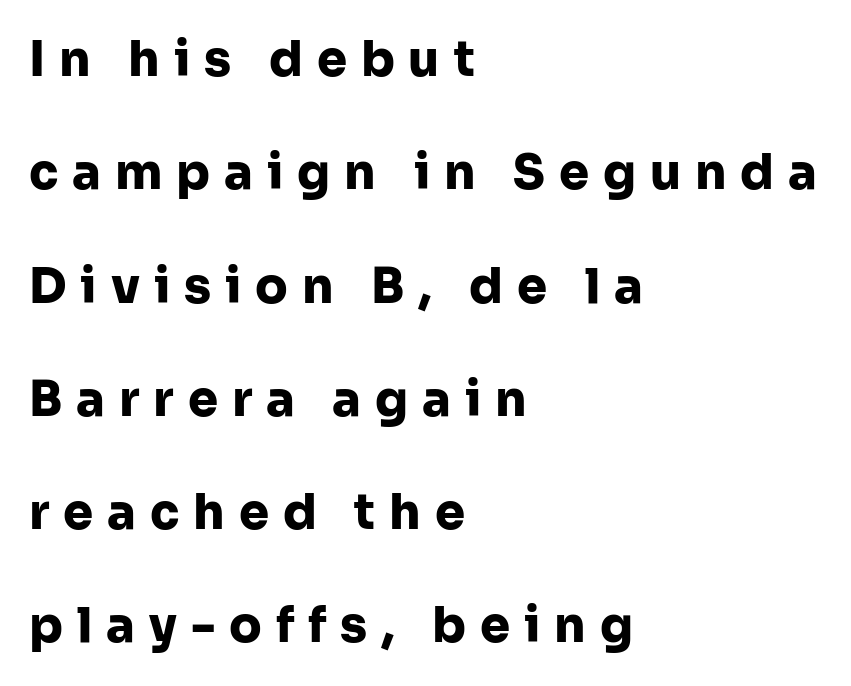
The image shows 48 px heavy sans-serif type, upright; set left-aligned, loose line spacing (2.36x), unusually wide letter spacing (+0.29 em), not underlined; low stroke contrast and a medium x-height.
